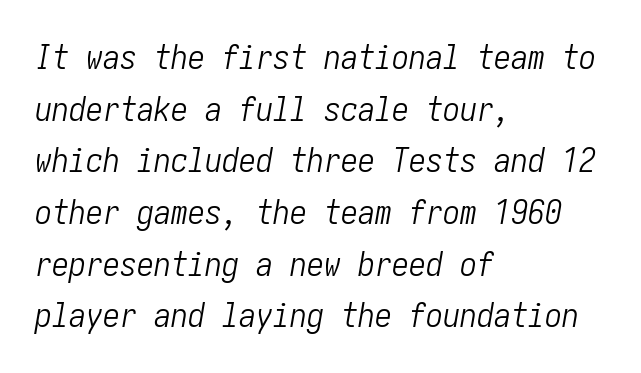
Q: Is the text bold? A: No.
Q: Is the text italic (slanted)? A: Yes, it leans right by about 10 degrees.
Q: Is the text underlined? A: No.
Q: How is the paragraph aligned? A: Left-aligned.
Q: Is the spacing between letters normal or unusually wide? A: Normal.
Q: Is the spacing between lines tight, normal or loose? A: Normal.
Q: Width (condensed, normal, or wide)? A: Condensed.
Q: Stroke contrast? A: Low.
Q: x-height? A: Medium.
